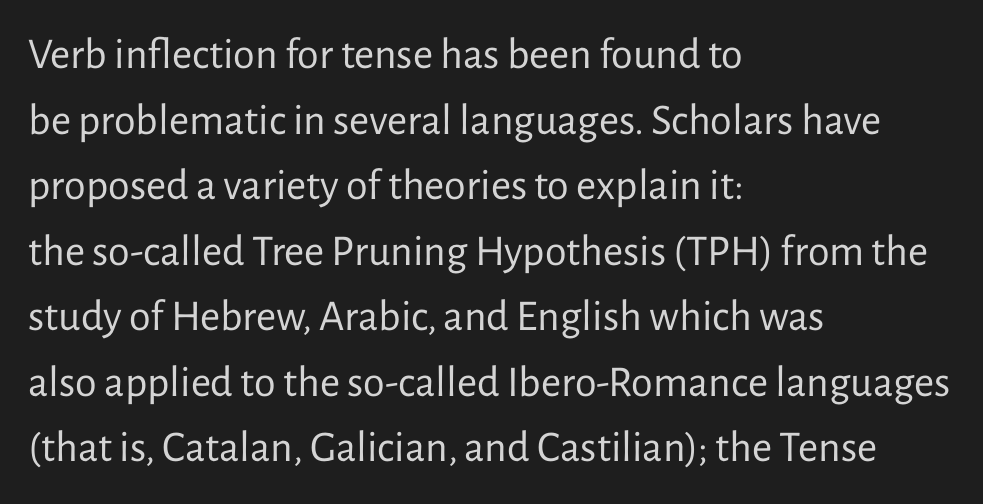
Q: Is the text bold? A: No.
Q: Is the text italic (slanted)? A: No, it is upright.
Q: Is the typeface a serif or a sans-serif typeface? A: Sans-serif.
Q: Is the text underlined? A: No.
Q: How is the paragraph aligned? A: Left-aligned.
Q: Is the spacing between letters normal or unusually wide? A: Normal.
Q: Is the spacing between lines tight, normal or loose? A: Normal.
Q: Width (condensed, normal, or wide)? A: Normal.
Q: Stroke contrast? A: Low.
Q: x-height? A: Medium.
Q: Monospaced? A: No.
